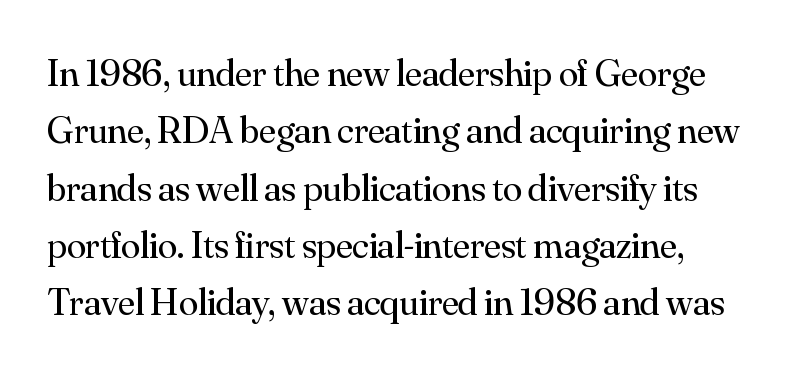
{"serif": "yes", "italic": "no", "bold": "no", "weight": "regular", "width": "normal", "stroke_contrast": "medium", "x_height": "small", "monospaced": "no", "underline": "no", "line_spacing": "normal", "line_spacing_ratio": 1.47, "letter_spacing": "normal", "letter_spacing_em": 0.0, "glyph_px": 39}
